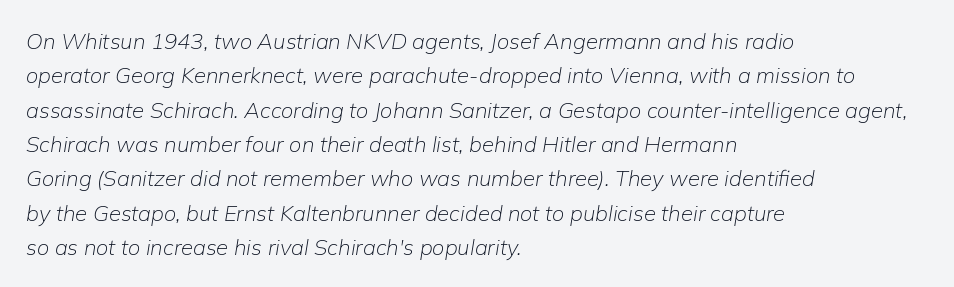
The image shows 22 px text type, italic (leaning right); set left-aligned, normal line spacing (1.56x), normal letter spacing, not underlined.
